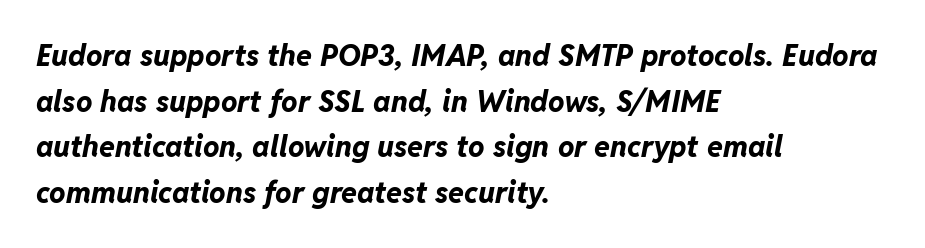
In terms of leading, this rendering sits right in the middle. The letters sit at their default tracking, neither squeezed nor spread. The glyphs are unaccompanied by any horizontal stroke below them. Here the designer chose a conventional face with non-uniform glyph widths. There's an unmistakable incline to the writing here. Caption: bold face, heavy strokes.
